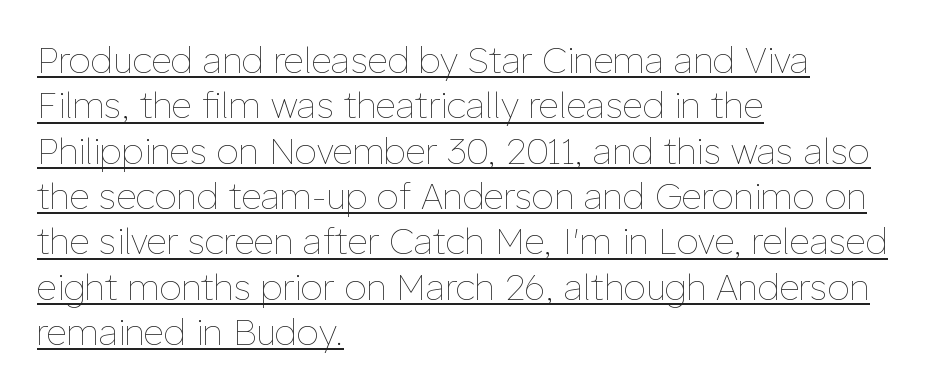
The typesetter chose a ragged-right arrangement here. Tall strokes in this sample are plumb rather than angled. The cut favours lightness, reaching ordinary text weight at its darkest. The horizontal fit of the characters is conventional and even. Quick note: interline space is typical.
